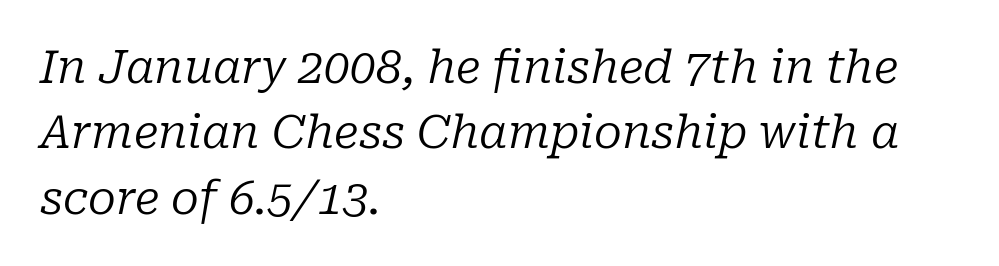
The typeface has the unassuming heft of standard copy or less. Bare-footed words on every line. These lines are composed in type with serifs. How are the letters spaced? Ordinarily, with no added tracking. The lines in this sample share a left origin and differ only in where they stop.
